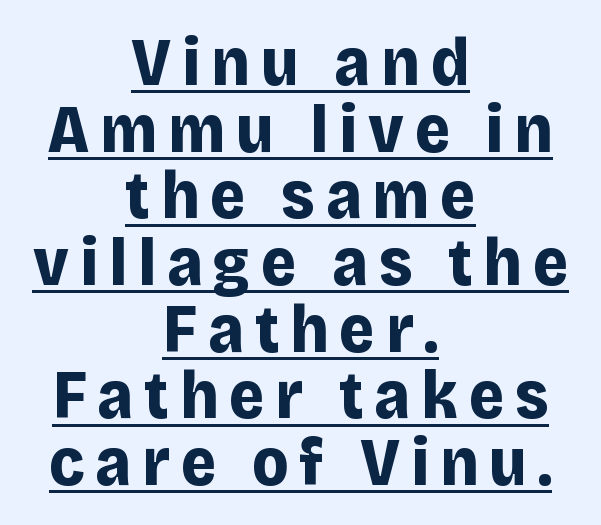
{"serif": "no", "italic": "no", "bold": "yes", "weight": "bold", "width": "normal", "stroke_contrast": "low", "x_height": "large", "monospaced": "no", "underline": "yes", "align": "center", "line_spacing": "tight", "line_spacing_ratio": 0.98, "glyph_px": 68}
